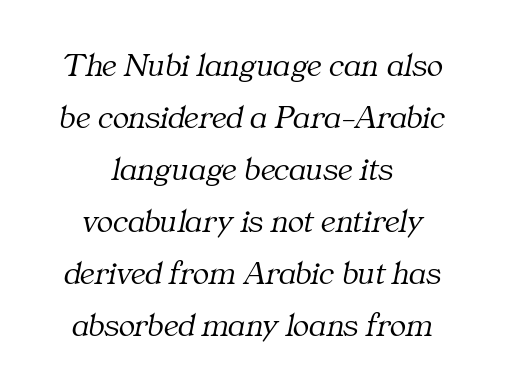
Q: Is the text bold? A: No.
Q: Is the text italic (slanted)? A: Yes, it leans right by about 11 degrees.
Q: Is the typeface a serif or a sans-serif typeface? A: Serif.
Q: Is the text underlined? A: No.
Q: How is the paragraph aligned? A: Centered.
Q: Is the spacing between letters normal or unusually wide? A: Normal.
Q: Is the spacing between lines tight, normal or loose? A: Normal.
Q: Width (condensed, normal, or wide)? A: Normal.
Q: Stroke contrast? A: Medium.
Q: x-height? A: Medium.
Q: Monospaced? A: No.
